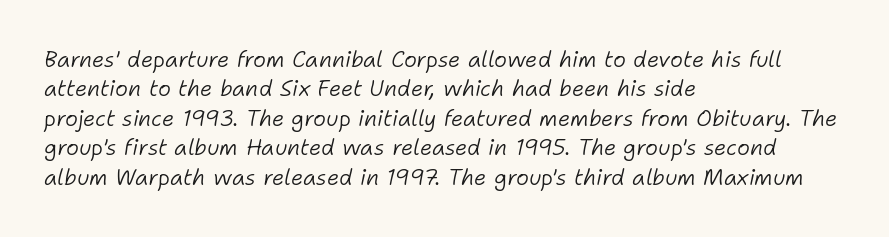
Does extra space separate the letters? No, they use regular spacing. The words here are not underlined. The specimen reads as italic at a glance. The weight would be labelled regular, book, light, or lighter still.
